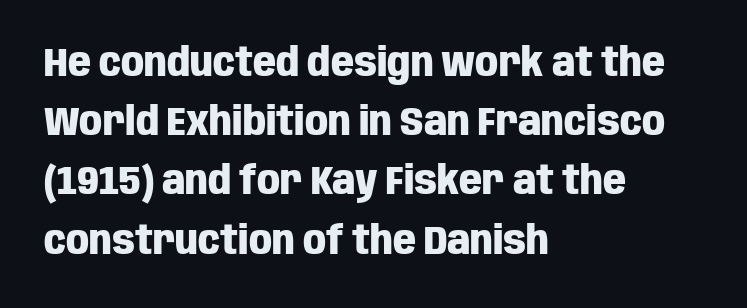
{"serif": "no", "italic": "no", "bold": "yes", "weight": "heavy", "width": "condensed", "stroke_contrast": "low", "x_height": "large", "monospaced": "no", "underline": "no", "align": "left", "line_spacing": "normal", "line_spacing_ratio": 1.48, "letter_spacing": "normal", "letter_spacing_em": 0.0, "glyph_px": 40}
